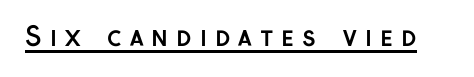
{"italic": "no", "bold": "yes", "underline": "yes", "letter_spacing": "wide", "letter_spacing_em": 0.31, "glyph_px": 26}
